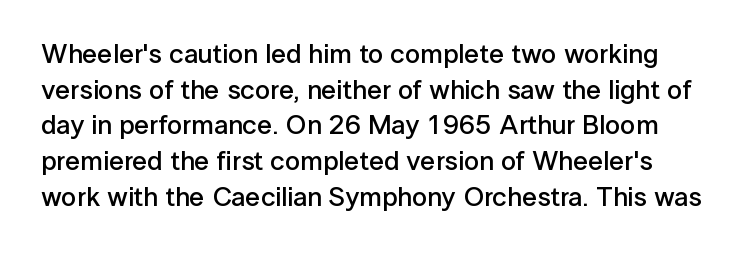
{"italic": "no", "bold": "semi", "underline": "no", "line_spacing": "normal", "line_spacing_ratio": 1.32, "letter_spacing": "normal", "letter_spacing_em": 0.0, "glyph_px": 27}
